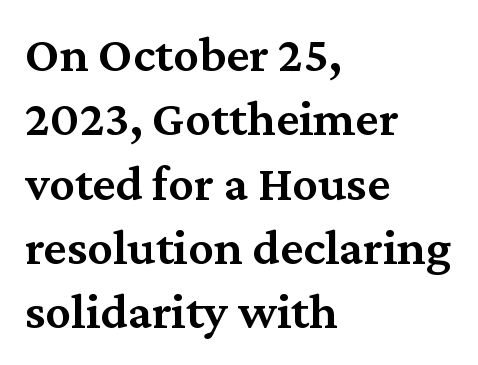
Q: Is the text bold? A: Semi-bold.
Q: Is the text italic (slanted)? A: No, it is upright.
Q: Is the typeface a serif or a sans-serif typeface? A: Serif.
Q: Is the text underlined? A: No.
Q: How is the paragraph aligned? A: Left-aligned.
Q: Is the spacing between letters normal or unusually wide? A: Normal.
Q: Is the spacing between lines tight, normal or loose? A: Normal.
Q: Width (condensed, normal, or wide)? A: Normal.
Q: Stroke contrast? A: Medium.
Q: x-height? A: Medium.
Q: Monospaced? A: No.
